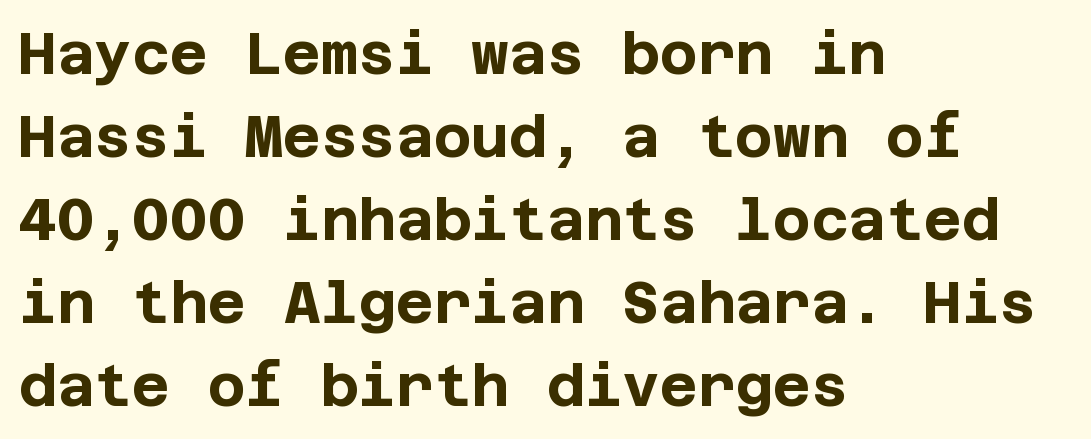
Q: Is the text bold? A: Yes.
Q: Is the text italic (slanted)? A: No, it is upright.
Q: Is the typeface a serif or a sans-serif typeface? A: Sans-serif.
Q: Is the text underlined? A: No.
Q: How is the paragraph aligned? A: Left-aligned.
Q: Is the spacing between letters normal or unusually wide? A: Normal.
Q: Is the spacing between lines tight, normal or loose? A: Normal.
Q: Width (condensed, normal, or wide)? A: Normal.
Q: Stroke contrast? A: Low.
Q: x-height? A: Large.
